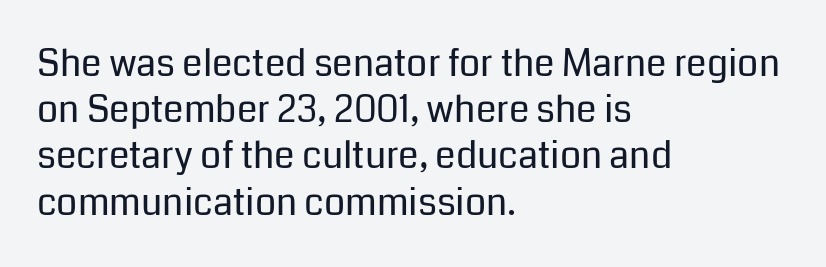
The image shows 37 px regular-weight sans-serif type, upright; set left-aligned, normal line spacing (1.25x), normal letter spacing, not underlined; low stroke contrast and a medium x-height.
